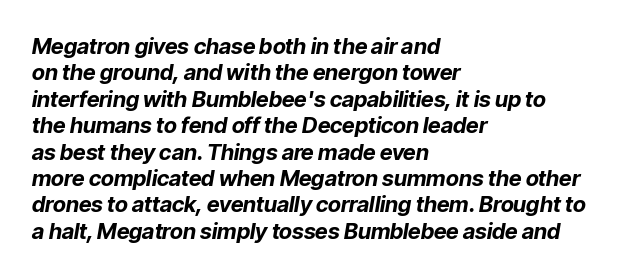
The image shows 22 px bold type, italic (leaning right); set left-aligned, line spacing 1.2x, normal letter spacing, not underlined.
